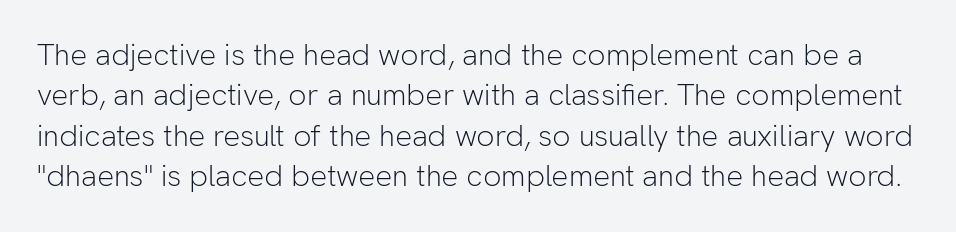
{"serif": "no", "italic": "no", "bold": "no", "weight": "light", "width": "normal", "stroke_contrast": "low", "x_height": "medium", "monospaced": "no", "underline": "no", "line_spacing": "normal", "line_spacing_ratio": 1.35, "letter_spacing": "normal", "letter_spacing_em": 0.0, "glyph_px": 30}
